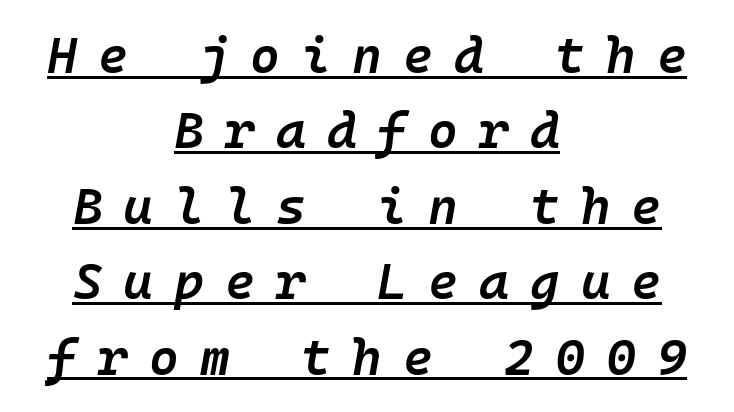
The image shows 51 px semibold type, italic (leaning right); set centered, normal line spacing (1.48x), unusually wide letter spacing (+0.41 em), underlined; low stroke contrast and a medium x-height.
